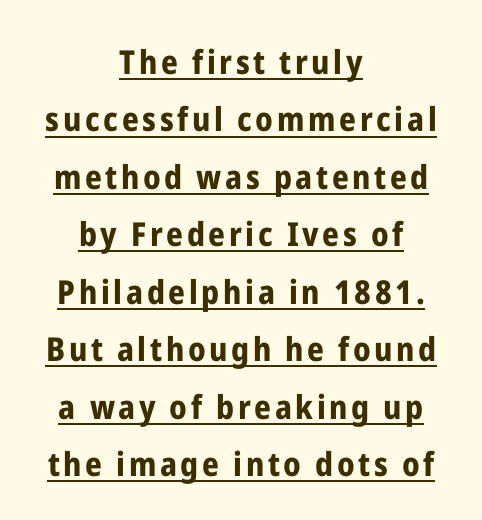
Is this a fixed-width face? No — the glyphs have proportional, varying widths. A dark, heavy texture on the line: the type is bold. The text block is weighted toward neither margin, spreading evenly from the middle. You can tell from the bare stems that sans-serif type was used. Ordinary non-slanted type is in use. The rendered words wear a rule along their underside.
